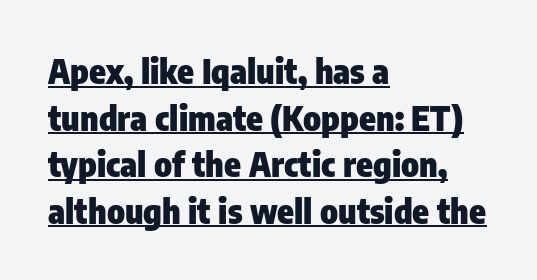
{"serif": "no", "italic": "no", "bold": "yes", "weight": "heavy", "width": "condensed", "stroke_contrast": "low", "x_height": "medium", "monospaced": "no", "underline": "yes", "align": "left", "line_spacing": "normal", "line_spacing_ratio": 1.37, "letter_spacing": "normal", "letter_spacing_em": 0.0, "glyph_px": 34}
